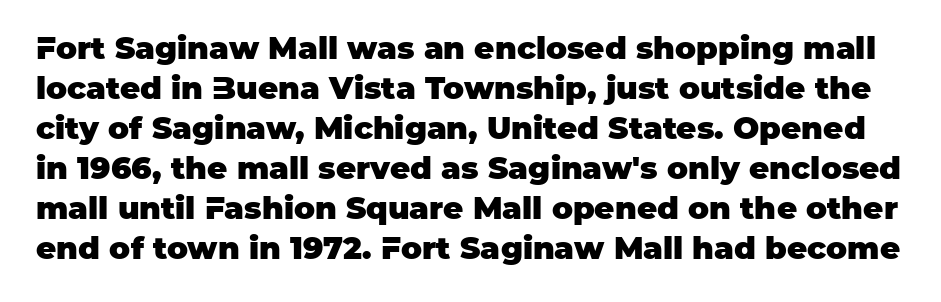
Spacing verdict: proportional, widths tailored to each character. Font category for this specimen: sans-serif. Does extra space separate the letters? No, they use regular spacing. What's the leading like? Ordinary, nothing unusual.
